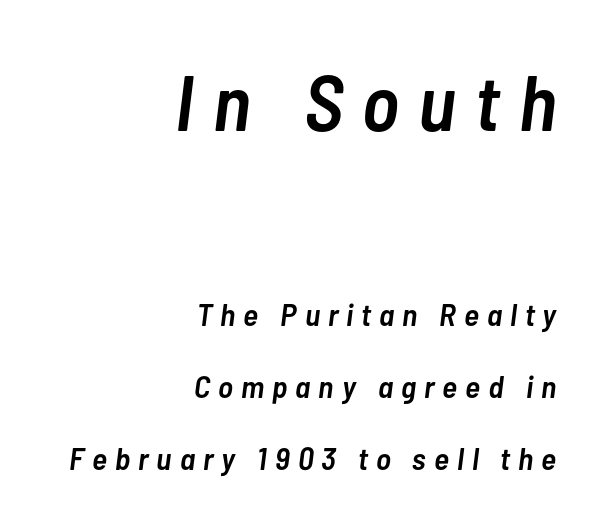
The image shows 79 px semibold, condensed type, italic (leaning right); set right-aligned, loose line spacing (2.26x), unusually wide letter spacing (+0.25 em), not underlined; the first (top) block is 2.47x larger; low stroke contrast and a medium x-height.
